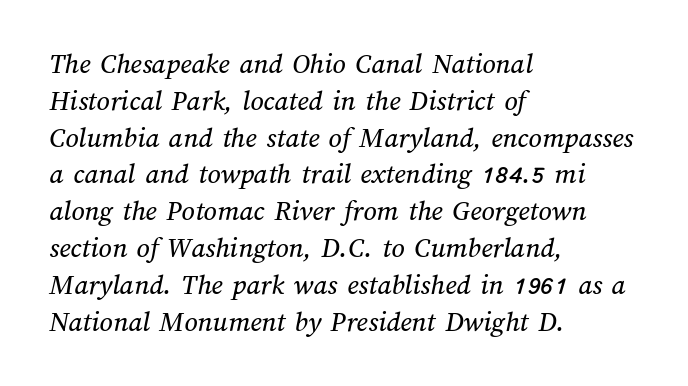
{"width": "normal", "stroke_contrast": "medium", "x_height": "medium", "monospaced": "no", "underline": "no", "align": "left", "line_spacing": "normal", "line_spacing_ratio": 1.27, "letter_spacing": "normal", "letter_spacing_em": 0.0, "glyph_px": 29}
